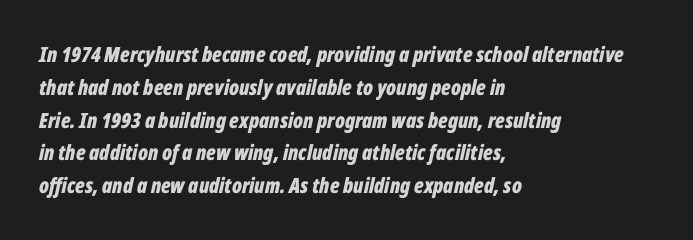
Type without underlining. Left-aligned paragraph, ragged on the right. Is the type slanted? Yes — the strokes lean at a clear angle. Caption: standard tracking, unaltered.
